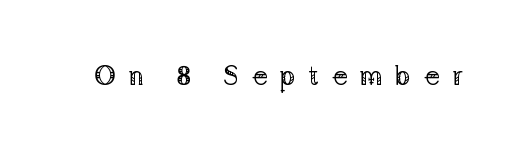
The image shows 27 px text type, upright; set unusually wide letter spacing (+0.42 em), not underlined.
